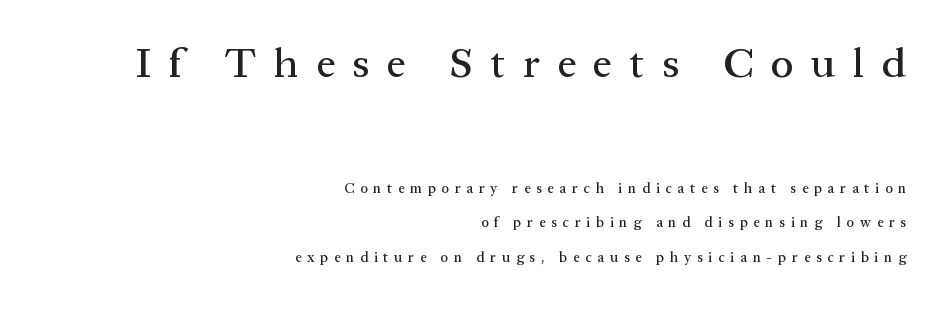
The letters are spread apart with noticeably loose tracking. In terms of leading, this rendering errs on the spacious side. Observe the serifs anchoring each vertical stroke in this sample. The upper block of text is set noticeably larger than the block beneath it. These lines are set flush right with a ragged left edge. Check the space under the baseline: it is left empty.
